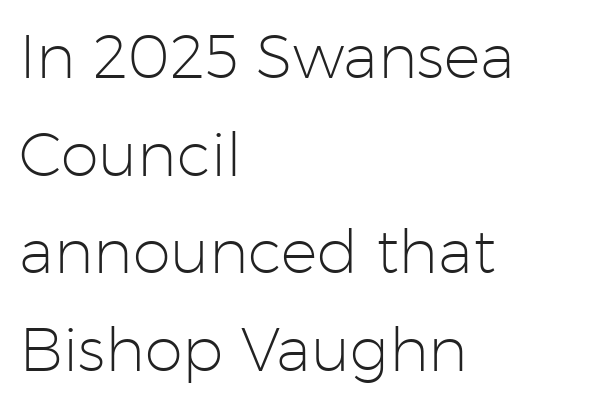
The image shows 61 px light sans-serif type, upright; set left-aligned, normal line spacing (1.6x), normal letter spacing, not underlined; low stroke contrast and a medium x-height.
